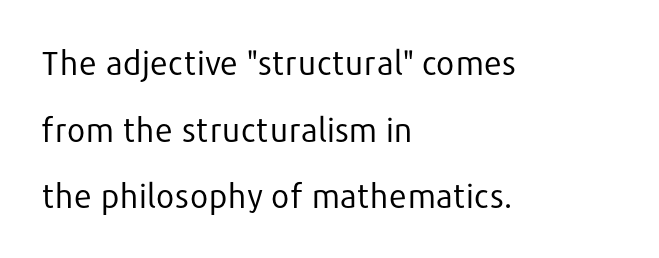
Glance below the letters and you will spot only blank space. Nothing unusual about the tracking: characters are spaced as the font intends. Designer's note — italics off, roman on. The paragraph has a hard left edge and a soft right edge. The lines are spread far apart with generous leading.
